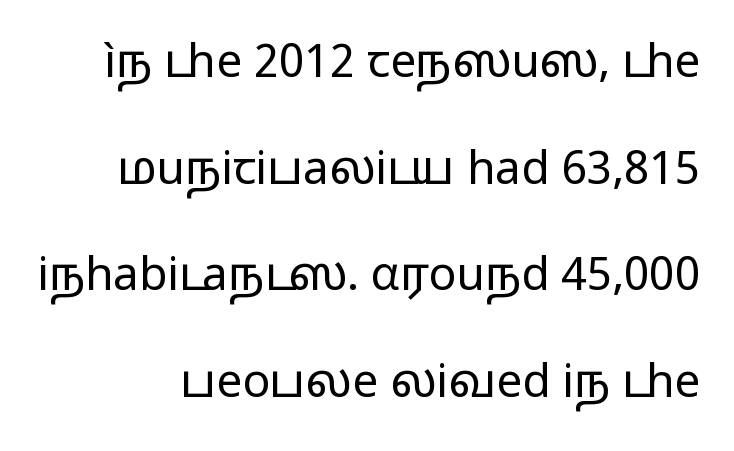
The image shows 46 px regular-weight, wide sans-serif type, upright; set loose line spacing (2.32x), normal letter spacing, not underlined; low stroke contrast and a medium x-height.
